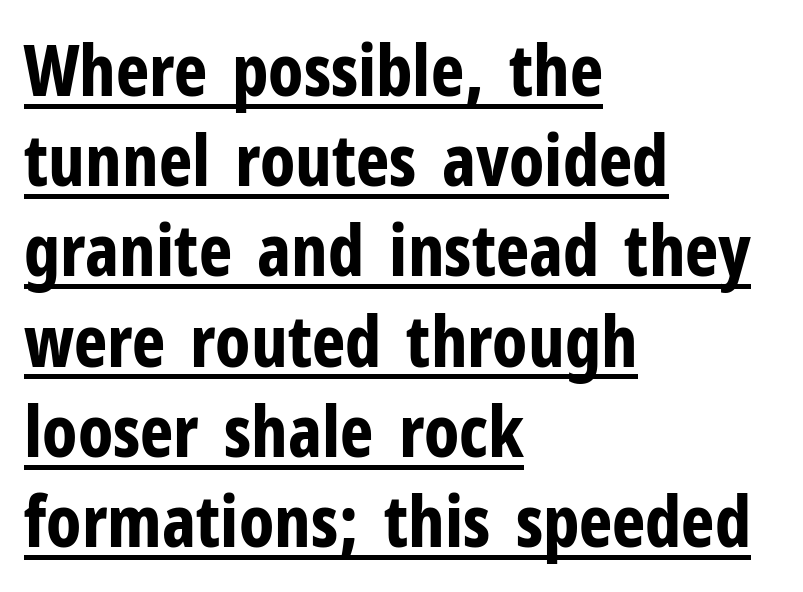
Spacing between characters is what you'd get straight out of the box. Heft: maximum for text — a bold. The typography opts for an upright posture over an oblique one. Font category for this specimen: sans-serif.
